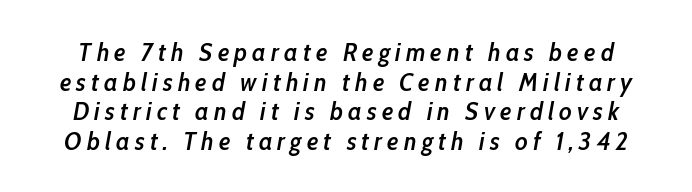
Q: Is the text bold? A: Semi-bold.
Q: Is the text italic (slanted)? A: Yes, it leans right by about 10 degrees.
Q: Is the text underlined? A: No.
Q: Is the spacing between letters normal or unusually wide? A: Unusually wide.
Q: Is the spacing between lines tight, normal or loose? A: Tight.
